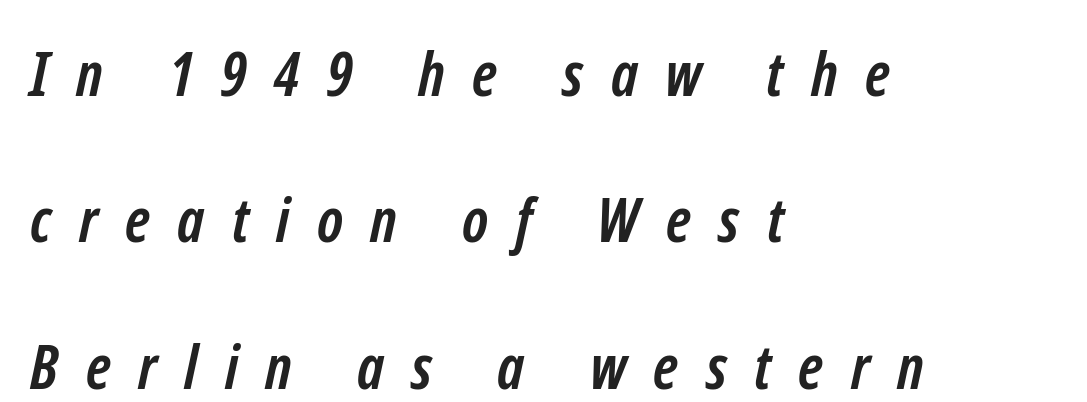
Line starts are locked; line ends wander. Note: no serifs on the glyphs. Airy leading. Glyph-to-glyph distance is far greater than everyday printed text. The typesetting leans heavy: a genuine bold.
